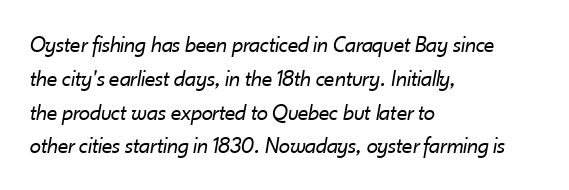
The image shows 23 px text type, italic (leaning right); set left-aligned, normal line spacing (1.47x), normal letter spacing, not underlined.
